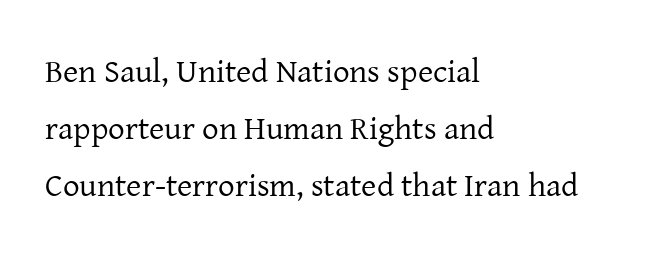
The passage is arranged the way most books set body copy — flush left. Looks like regular typesetting: each glyph gets only the width it needs. The words here are not underlined. The passage shown has conventional tracking throughout.
